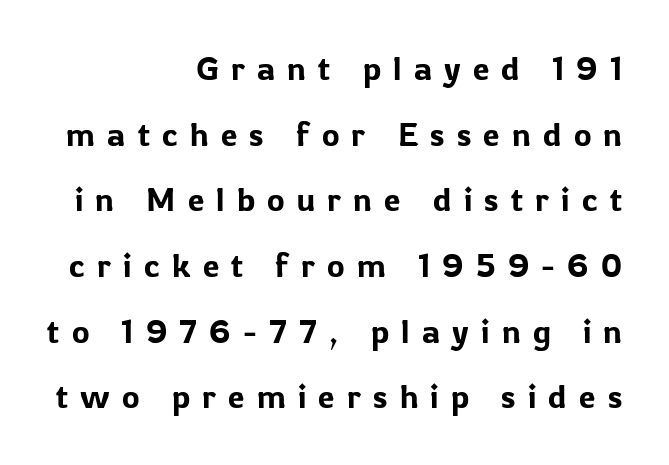
{"serif": "no", "italic": "no", "width": "normal", "stroke_contrast": "low", "x_height": "medium", "monospaced": "no", "underline": "no", "align": "right", "line_spacing": "loose", "line_spacing_ratio": 1.99, "letter_spacing": "wide", "letter_spacing_em": 0.37, "glyph_px": 33}
